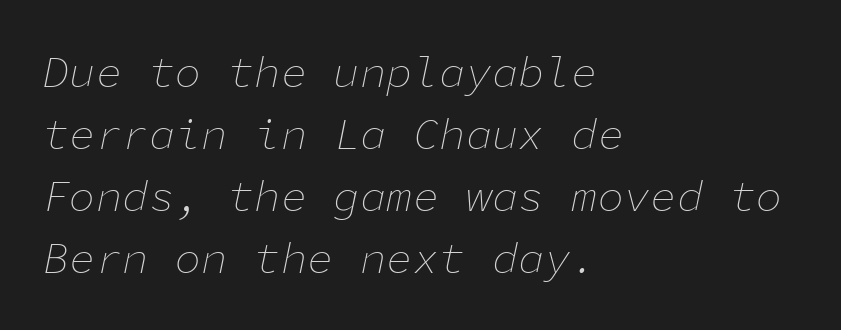
{"italic": "yes", "lean": "right", "slant_degrees": 11, "bold": "no", "weight": "thin", "width": "normal", "stroke_contrast": "low", "x_height": "medium", "monospaced": "yes", "underline": "no", "align": "left", "line_spacing": "normal", "line_spacing_ratio": 1.41, "letter_spacing": "normal", "letter_spacing_em": 0.0, "glyph_px": 44}
